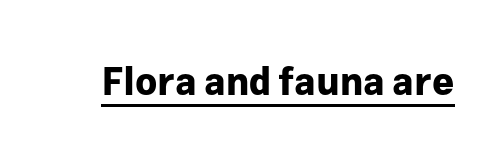
{"serif": "no", "italic": "no", "bold": "yes", "weight": "bold", "width": "normal", "stroke_contrast": "low", "x_height": "medium", "monospaced": "no", "underline": "yes", "letter_spacing": "normal", "letter_spacing_em": 0.0, "glyph_px": 38}
